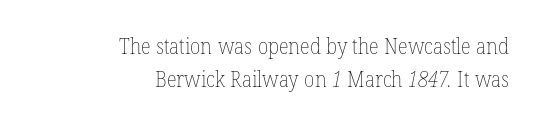
The image shows 21 px text type; set right-aligned, normal line spacing (1.57x), normal letter spacing, not underlined.
